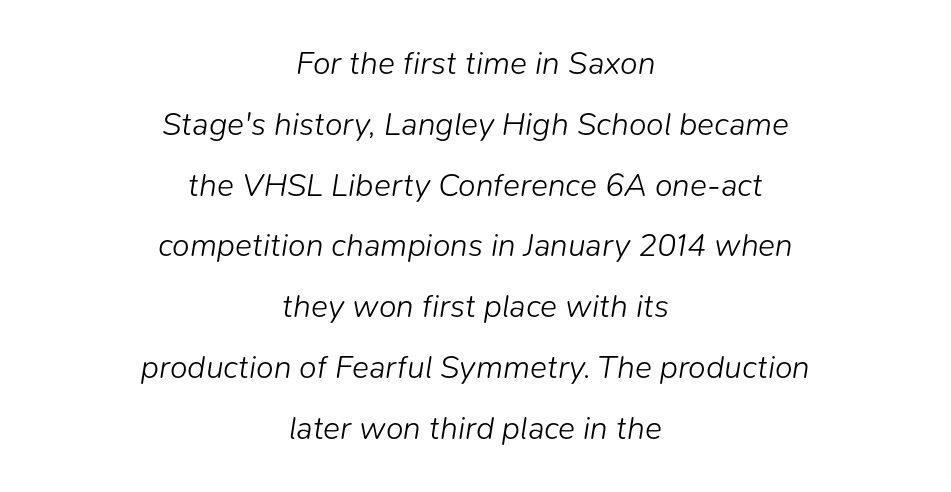
The image shows 32 px light type, italic (leaning right); set centered, loose line spacing (1.9x), normal letter spacing, not underlined; low stroke contrast and a medium x-height.
